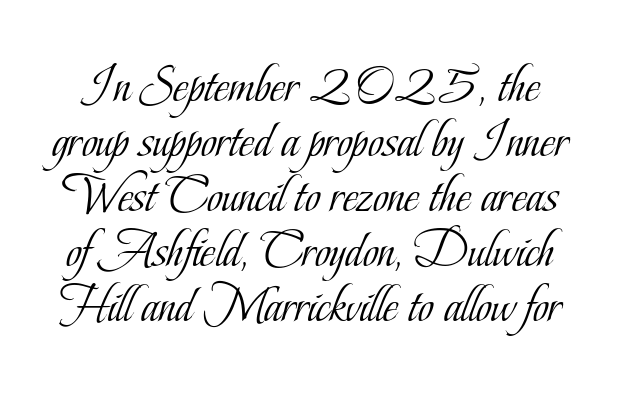
The image shows 53 px light, condensed serif type; set tight line spacing (1.04x), normal letter spacing, not underlined; low stroke contrast and a small x-height.
